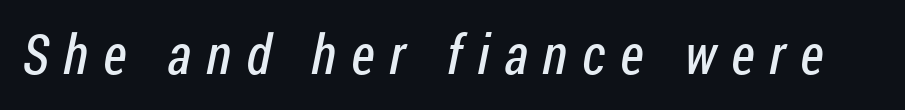
The image shows 55 px regular-weight, condensed sans-serif type; set unusually wide letter spacing (+0.27 em), not underlined; low stroke contrast and a medium x-height.
